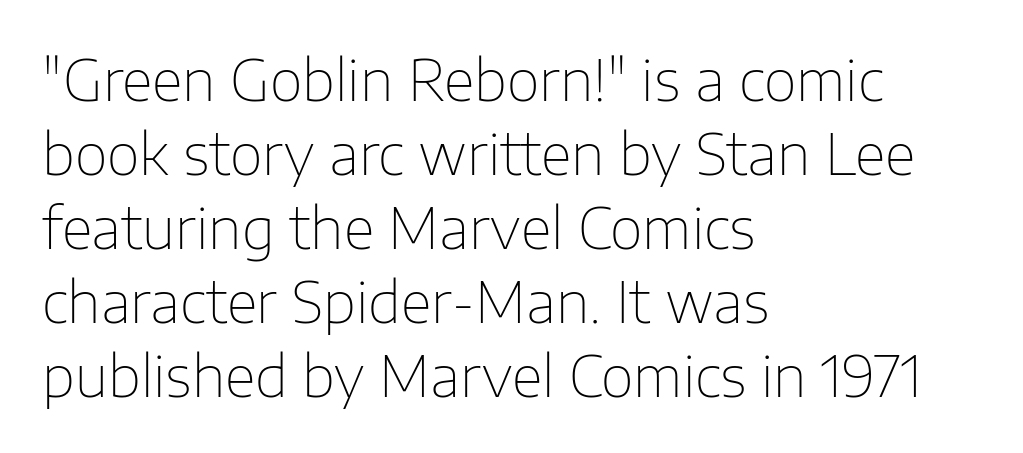
{"serif": "no", "italic": "no", "bold": "no", "weight": "thin", "width": "normal", "stroke_contrast": "low", "x_height": "medium", "monospaced": "no", "underline": "no", "align": "left", "line_spacing": "normal", "line_spacing_ratio": 1.3, "letter_spacing": "normal", "letter_spacing_em": 0.0, "glyph_px": 57}
